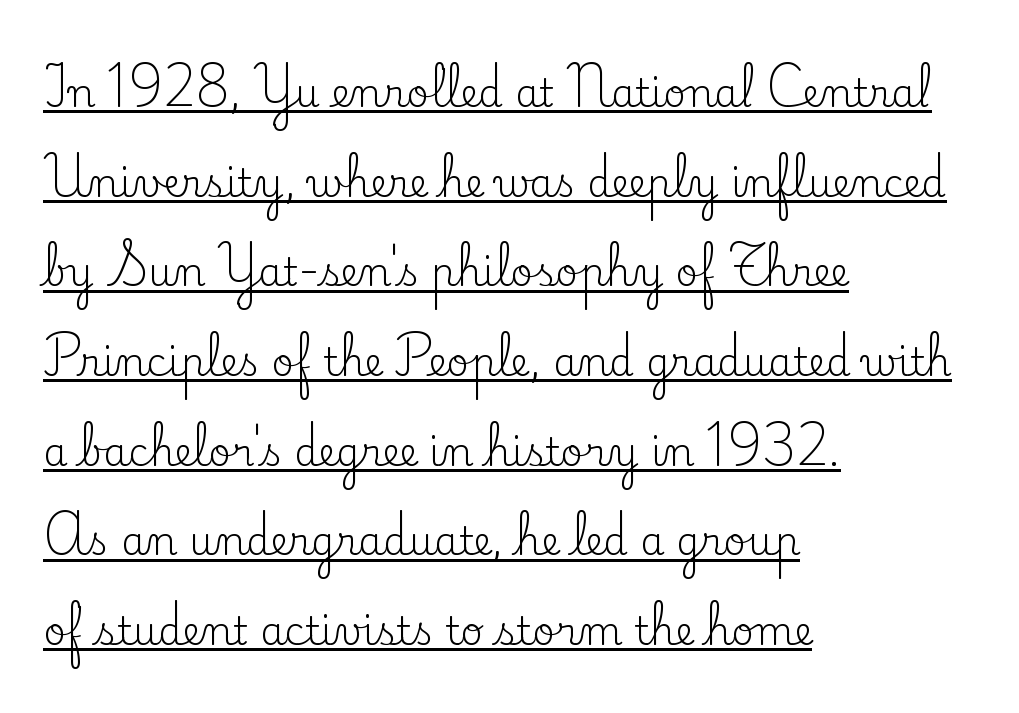
{"italic": "no", "bold": "no", "weight": "regular", "width": "normal", "stroke_contrast": "low", "x_height": "small", "monospaced": "no", "underline": "yes", "align": "left", "line_spacing": "loose", "line_spacing_ratio": 2.3, "letter_spacing": "normal", "letter_spacing_em": 0.0, "glyph_px": 39}
